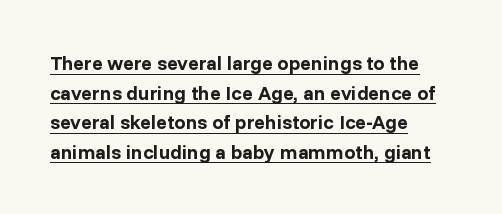
The image shows 20 px bold type, upright; set left-aligned, normal line spacing (1.48x), normal letter spacing, underlined.
